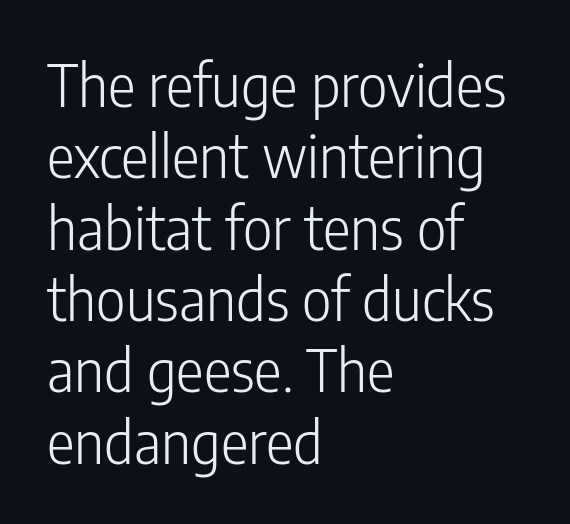
The image shows 58 px light, condensed sans-serif type, upright; set left-aligned, line spacing 1.23x, normal letter spacing, not underlined; low stroke contrast and a medium x-height.
